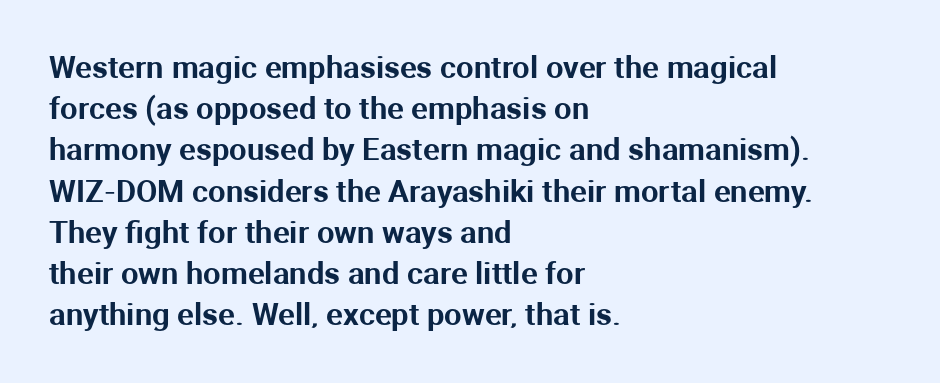
Q: Is the text italic (slanted)? A: No, it is upright.
Q: Is the typeface a serif or a sans-serif typeface? A: Sans-serif.
Q: Is the text underlined? A: No.
Q: How is the paragraph aligned? A: Left-aligned.
Q: Is the spacing between letters normal or unusually wide? A: Normal.
Q: Is the spacing between lines tight, normal or loose? A: Normal.
Q: Width (condensed, normal, or wide)? A: Normal.
Q: Stroke contrast? A: Medium.
Q: x-height? A: Medium.
Q: Monospaced? A: No.
